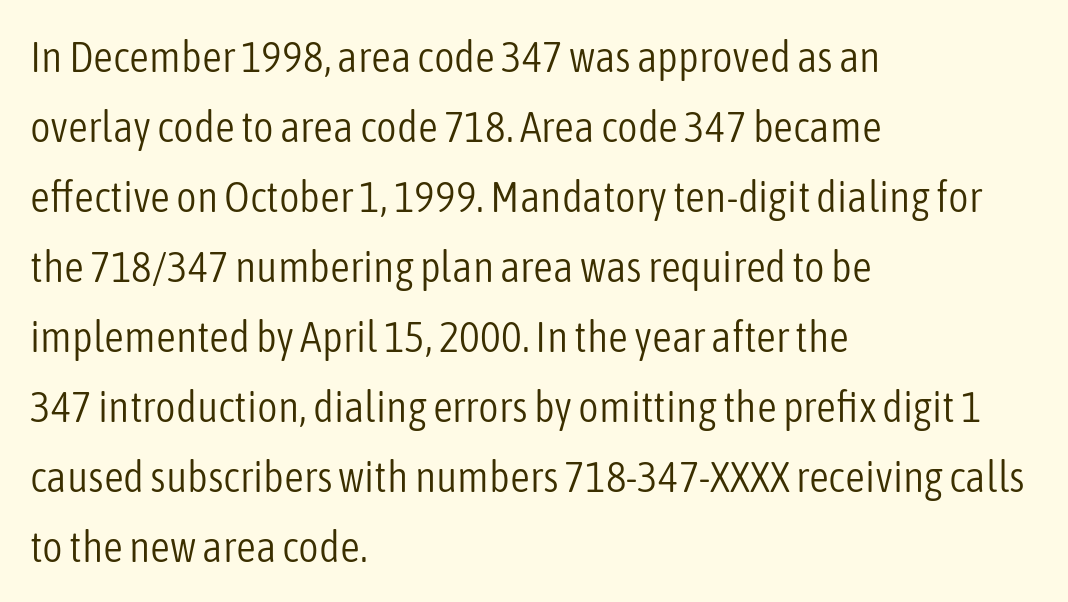
Q: Is the text bold? A: No.
Q: Is the text italic (slanted)? A: No, it is upright.
Q: Is the typeface a serif or a sans-serif typeface? A: Sans-serif.
Q: Is the text underlined? A: No.
Q: How is the paragraph aligned? A: Left-aligned.
Q: Is the spacing between letters normal or unusually wide? A: Normal.
Q: Is the spacing between lines tight, normal or loose? A: Normal.
Q: Width (condensed, normal, or wide)? A: Condensed.
Q: Stroke contrast? A: Low.
Q: x-height? A: Medium.
Q: Monospaced? A: No.
